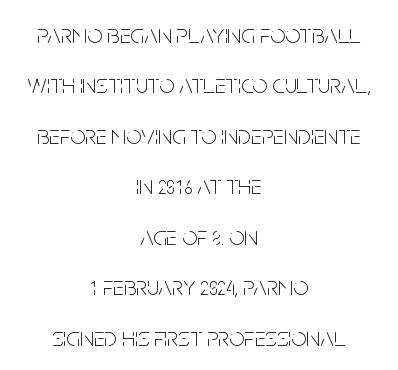
Q: Is the text bold? A: No.
Q: Is the text italic (slanted)? A: No, it is upright.
Q: Is the text underlined? A: No.
Q: How is the paragraph aligned? A: Centered.
Q: Is the spacing between letters normal or unusually wide? A: Normal.
